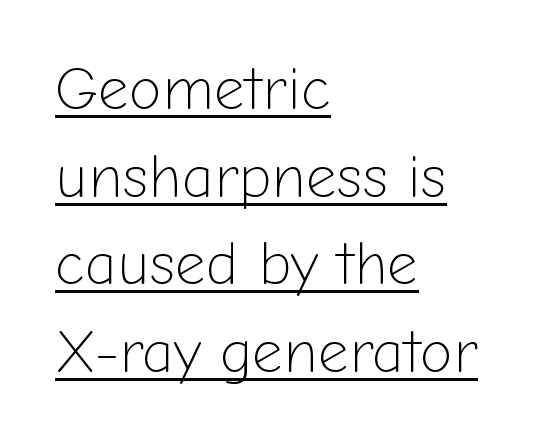
Q: Is the text bold? A: No.
Q: Is the text italic (slanted)? A: No, it is upright.
Q: Is the typeface a serif or a sans-serif typeface? A: Sans-serif.
Q: Is the text underlined? A: Yes.
Q: How is the paragraph aligned? A: Left-aligned.
Q: Is the spacing between letters normal or unusually wide? A: Normal.
Q: Is the spacing between lines tight, normal or loose? A: Normal.
Q: Width (condensed, normal, or wide)? A: Normal.
Q: Stroke contrast? A: Low.
Q: x-height? A: Medium.
Q: Monospaced? A: No.
